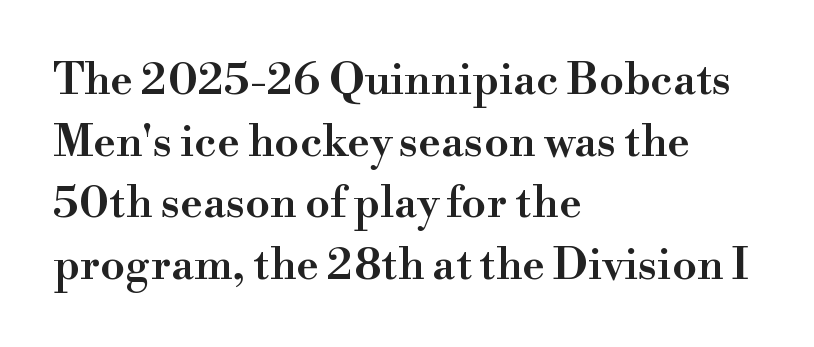
The image shows 44 px semibold serif type, upright; set left-aligned, normal line spacing (1.4x), normal letter spacing, not underlined; high stroke contrast and a small x-height.
